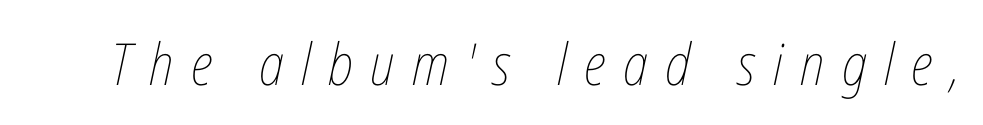
The image shows 58 px thin, condensed type, italic (leaning right); set unusually wide letter spacing (+0.3 em), not underlined; low stroke contrast and a medium x-height.
